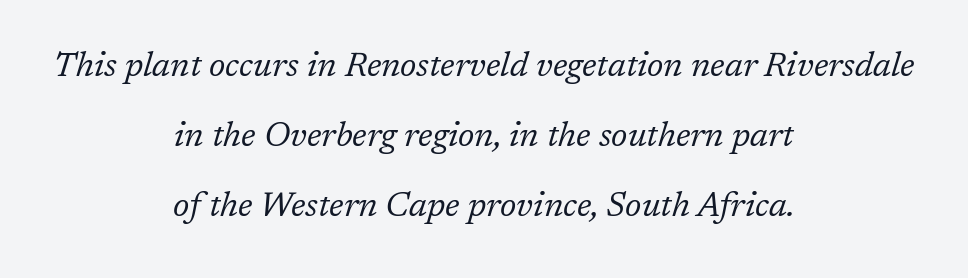
Slanted lettering throughout. Look at the tracking — it's just the regular setting, nothing added. Yep, those are serifs on the letters. Each new line begins a long way beneath the previous one. The passage shown is typed in a proportional face where columns would drift. Horizontal alignment here is central, giving a formal, balanced look.
